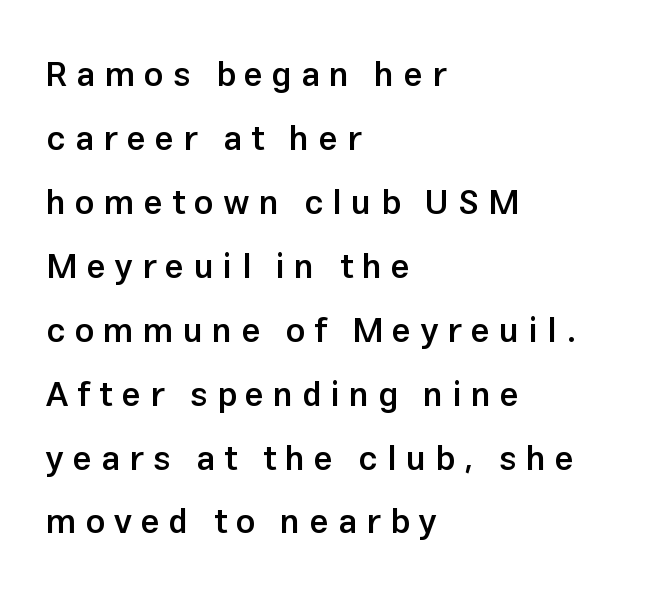
The image shows 34 px semibold sans-serif type, upright; set left-aligned, line spacing 1.88x, unusually wide letter spacing (+0.27 em), not underlined; low stroke contrast and a medium x-height.
